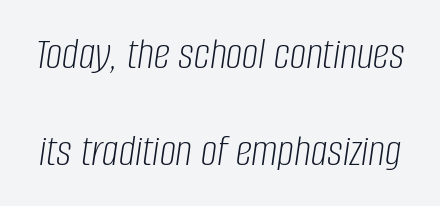
Letters rest on an invisible, unmarked baseline. Is this a fixed-width face? No — the glyphs have proportional, varying widths. Stem width sits at or under what a default text font uses. You can tell it's italic because the verticals aren't actually vertical. Honestly, the rows look like they've been pulled way apart. Tracking value appears to be zero — textbook default spacing.
